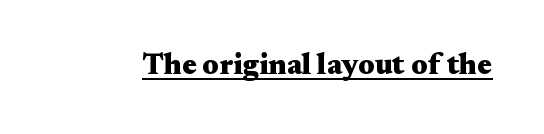
Nothing unusual about the tracking: characters are spaced as the font intends. Emphasis is given by a line drawn under the lettering. The font is running at its bold setting. Letterform terminals end in serifs throughout the passage. Designer's note — italics off, roman on.
